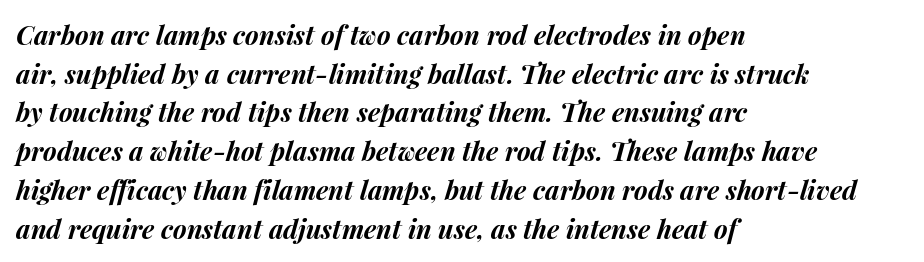
The image shows 26 px bold type, italic (leaning right); set left-aligned, normal line spacing (1.49x), normal letter spacing, not underlined.
